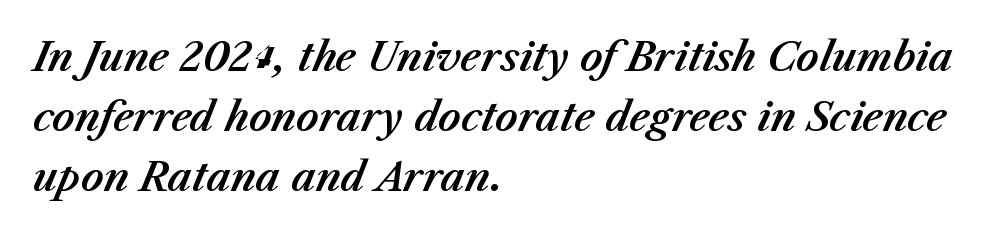
Successive baselines arrive at the customary interval. The rendering uses natural spacing where letterforms have individual widths. All the whitespace from short lines collects on the right. Decoration check: the copy has no underline.
